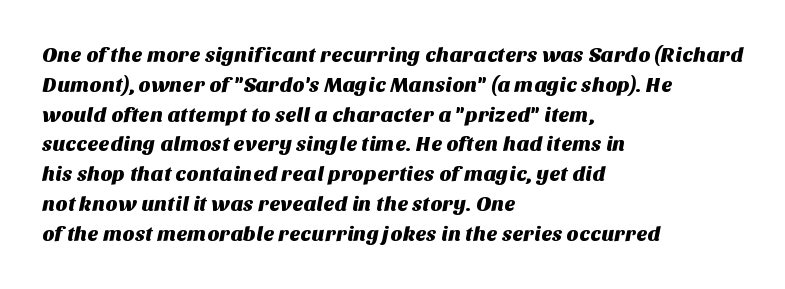
Q: Is the text underlined? A: No.
Q: How is the paragraph aligned? A: Left-aligned.
Q: Is the spacing between letters normal or unusually wide? A: Normal.
Q: Is the spacing between lines tight, normal or loose? A: Normal.
